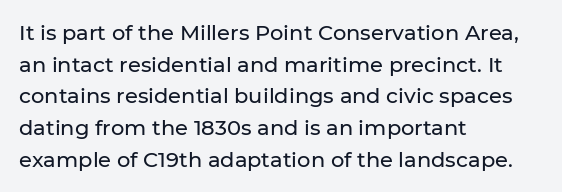
Q: Is the text italic (slanted)? A: No, it is upright.
Q: Is the text underlined? A: No.
Q: How is the paragraph aligned? A: Left-aligned.
Q: Is the spacing between letters normal or unusually wide? A: Normal.
Q: Is the spacing between lines tight, normal or loose? A: Normal.
